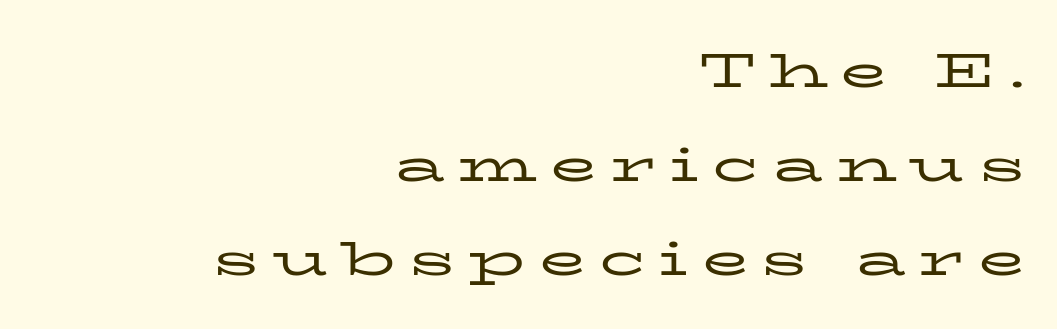
Is this a fixed-width face? No — the glyphs have proportional, varying widths. Stem width sits at or under what a default text font uses. The leading is generous, giving the passage an open texture. Check the space under the baseline: it is left empty.
